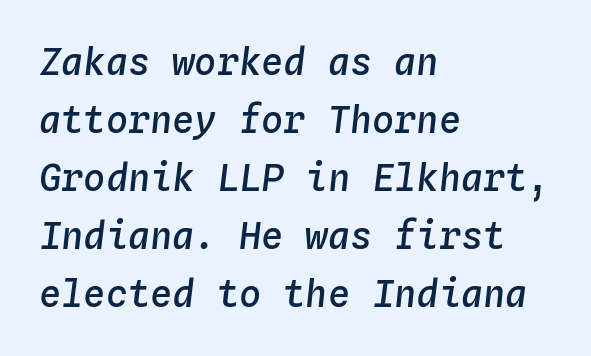
The passage shown is typed in a monospace face where columns stay perfectly aligned. The text carries the slant typical of an italic or oblique font. The vertical gap from one line to the next is medium. You could call the tracking neutral — neither tight nor loose. The glyphs are unaccompanied by any horizontal stroke below them.
